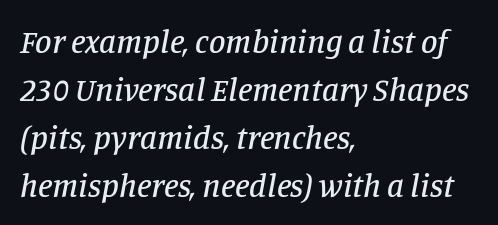
{"serif": "yes", "italic": "yes", "lean": "right", "slant_degrees": 11, "width": "normal", "stroke_contrast": "low", "x_height": "large", "monospaced": "no", "underline": "no", "align": "left", "line_spacing": "normal", "line_spacing_ratio": 1.45, "letter_spacing": "normal", "letter_spacing_em": 0.0, "glyph_px": 33}
